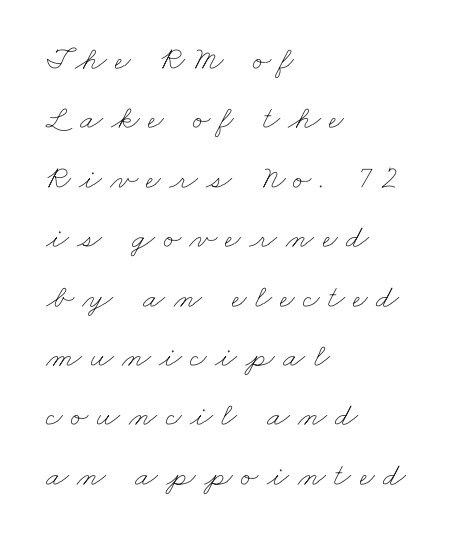
Compared with typical body copy, the letter spacing here is much looser. Note the varied advance widths — an 'i' is clearly narrower than an 'm'. No word sits above an underline. Left-aligned paragraph, ragged on the right.
